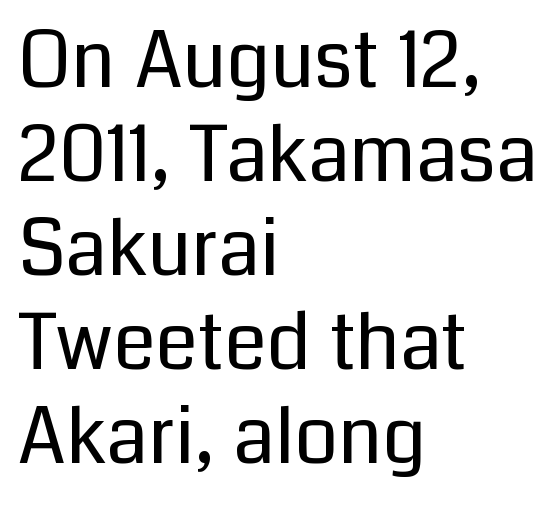
The image shows 77 px regular-weight sans-serif type, upright; set left-aligned, line spacing 1.22x, normal letter spacing, not underlined; low stroke contrast and a medium x-height.
